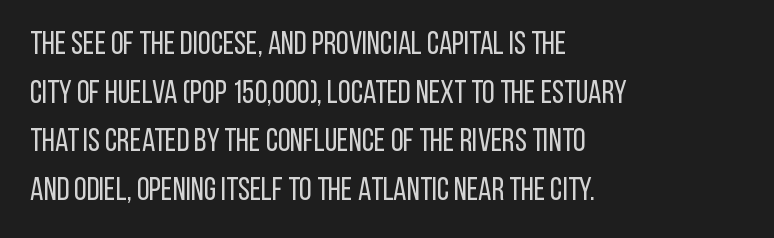
Q: Is the text bold? A: No.
Q: Is the text italic (slanted)? A: No, it is upright.
Q: Is the typeface a serif or a sans-serif typeface? A: Sans-serif.
Q: Is the text underlined? A: No.
Q: How is the paragraph aligned? A: Left-aligned.
Q: Is the spacing between letters normal or unusually wide? A: Normal.
Q: Is the spacing between lines tight, normal or loose? A: Normal.
Q: Width (condensed, normal, or wide)? A: Condensed.
Q: Stroke contrast? A: Low.
Q: x-height? A: Large.
Q: Monospaced? A: No.
